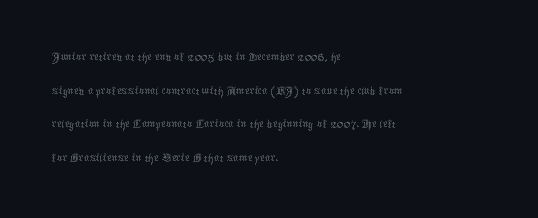
{"italic": "no", "bold": "no", "underline": "no", "align": "left", "line_spacing": "normal", "line_spacing_ratio": 1.25, "letter_spacing": "normal", "letter_spacing_em": 0.0, "glyph_px": 27}
